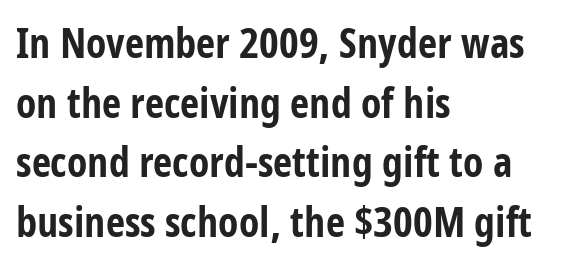
{"serif": "no", "italic": "no", "bold": "yes", "weight": "bold", "width": "condensed", "stroke_contrast": "low", "x_height": "large", "monospaced": "no", "underline": "no", "align": "left", "line_spacing": "normal", "line_spacing_ratio": 1.42, "letter_spacing": "normal", "letter_spacing_em": 0.0, "glyph_px": 42}
